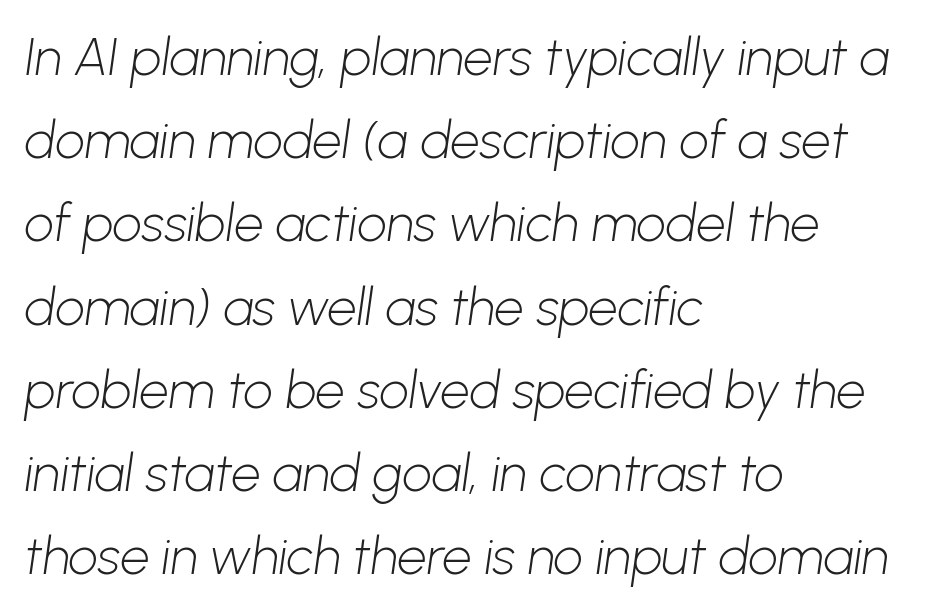
Q: Is the text bold? A: No.
Q: Is the typeface a serif or a sans-serif typeface? A: Sans-serif.
Q: Is the text underlined? A: No.
Q: How is the paragraph aligned? A: Left-aligned.
Q: Is the spacing between letters normal or unusually wide? A: Normal.
Q: Is the spacing between lines tight, normal or loose? A: Normal.
Q: Width (condensed, normal, or wide)? A: Normal.
Q: Stroke contrast? A: Low.
Q: x-height? A: Medium.
Q: Monospaced? A: No.
